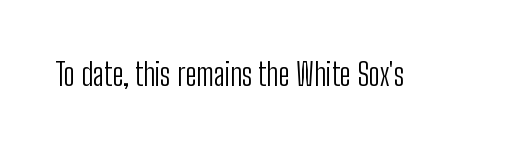
Here the designer chose a conventional face with non-uniform glyph widths. Serif or sans? Sans — the stroke terminals are bare. The lettering holds an erect, upright posture throughout. A quiet, ordinary-to-light weight characterises the typeface. The gaps between neighbouring characters are ordinary and unremarkable.
